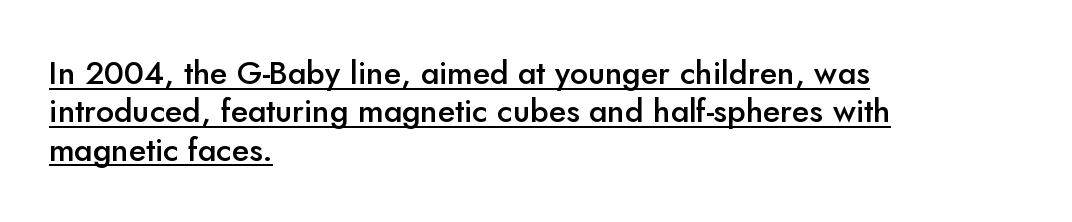
Q: Is the text bold? A: Semi-bold.
Q: Is the text italic (slanted)? A: No, it is upright.
Q: Is the typeface a serif or a sans-serif typeface? A: Sans-serif.
Q: Is the text underlined? A: Yes.
Q: How is the paragraph aligned? A: Left-aligned.
Q: Is the spacing between letters normal or unusually wide? A: Normal.
Q: Width (condensed, normal, or wide)? A: Normal.
Q: Stroke contrast? A: Low.
Q: x-height? A: Small.
Q: Monospaced? A: No.
